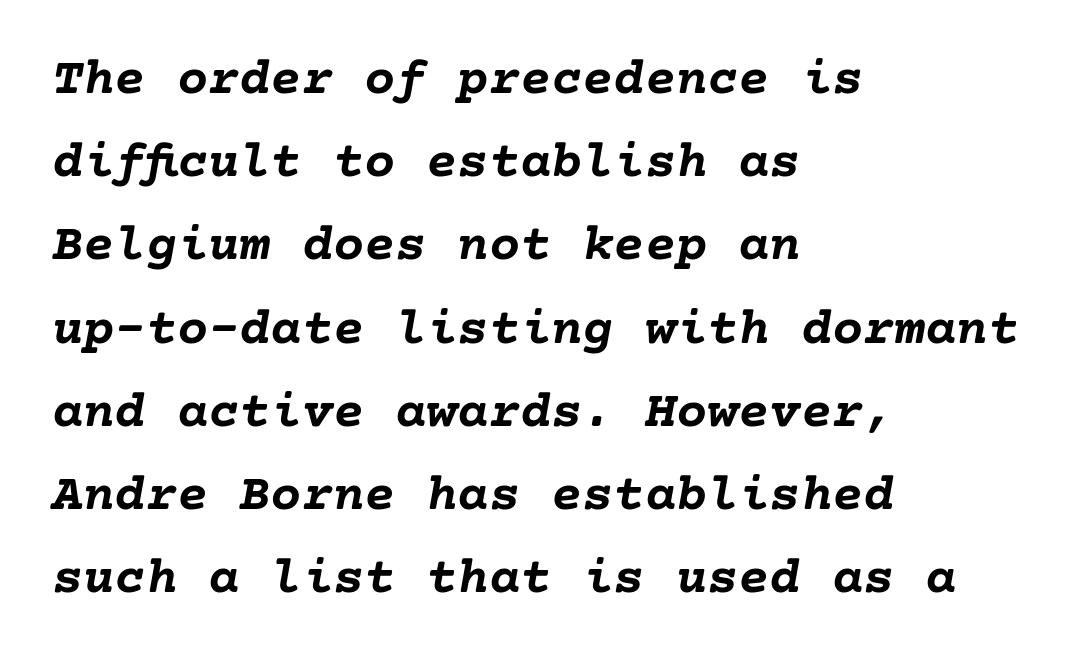
Q: Is the text bold? A: Yes.
Q: Is the text italic (slanted)? A: Yes, it leans right by about 10 degrees.
Q: Is the text underlined? A: No.
Q: How is the paragraph aligned? A: Left-aligned.
Q: Is the spacing between letters normal or unusually wide? A: Normal.
Q: Is the spacing between lines tight, normal or loose? A: Normal.
Q: Width (condensed, normal, or wide)? A: Normal.
Q: Stroke contrast? A: Low.
Q: x-height? A: Medium.
